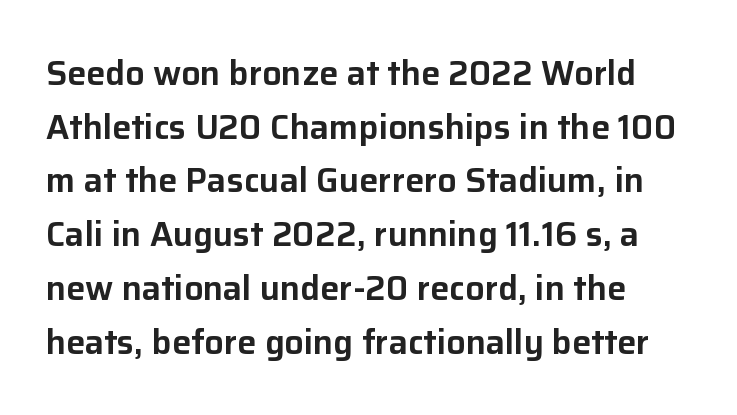
Q: Is the text italic (slanted)? A: No, it is upright.
Q: Is the typeface a serif or a sans-serif typeface? A: Sans-serif.
Q: Is the text underlined? A: No.
Q: How is the paragraph aligned? A: Left-aligned.
Q: Is the spacing between letters normal or unusually wide? A: Normal.
Q: Is the spacing between lines tight, normal or loose? A: Normal.
Q: Width (condensed, normal, or wide)? A: Normal.
Q: Stroke contrast? A: Low.
Q: x-height? A: Medium.
Q: Monospaced? A: No.
